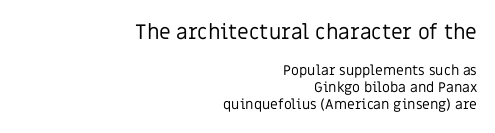
Q: Is the text bold? A: No.
Q: Is the text italic (slanted)? A: No, it is upright.
Q: Is the text underlined? A: No.
Q: How is the paragraph aligned? A: Right-aligned.
Q: Is the spacing between letters normal or unusually wide? A: Normal.
Q: Which block of text is set in a larger size, the first (top) or the second (bottom)? A: The first (top) one.
